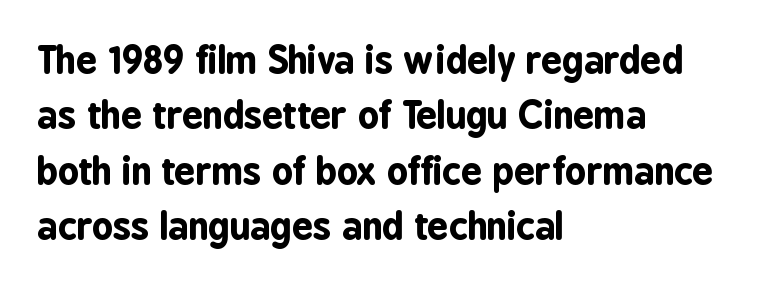
Check where the strokes stop: nothing finishes them off — pure sans. Alignment: flush left. Here the designer chose a conventional face with non-uniform glyph widths. The rendering uses a bold face; every stroke is thick and dark. Vertical strokes here are truly vertical. Normally led — the rows are evenly, conventionally spaced.
